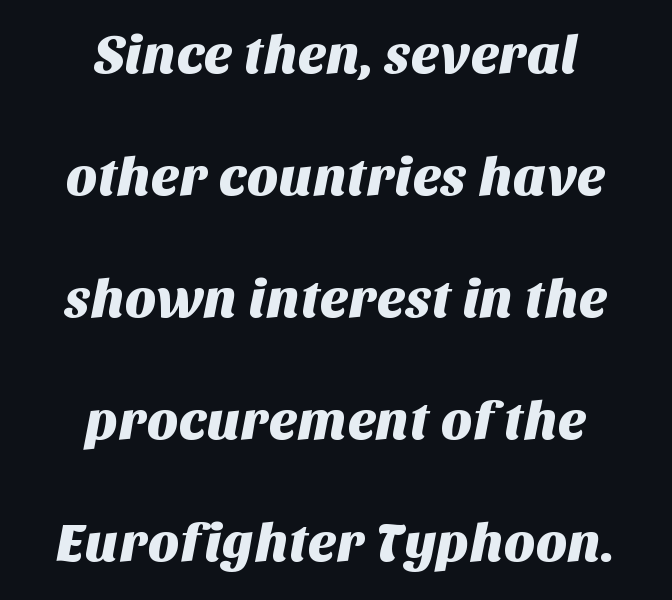
Q: Is the typeface a serif or a sans-serif typeface? A: Sans-serif.
Q: Is the text underlined? A: No.
Q: How is the paragraph aligned? A: Centered.
Q: Is the spacing between letters normal or unusually wide? A: Normal.
Q: Is the spacing between lines tight, normal or loose? A: Loose.
Q: Width (condensed, normal, or wide)? A: Normal.
Q: Stroke contrast? A: Medium.
Q: x-height? A: Large.
Q: Monospaced? A: No.
